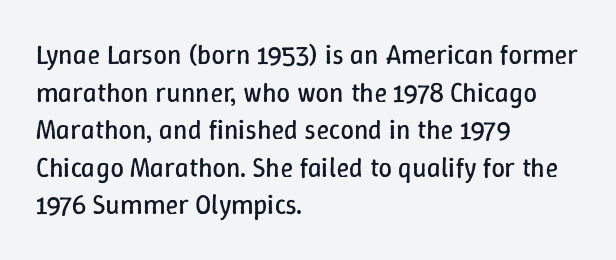
{"italic": "no", "bold": "no", "underline": "no", "align": "left", "line_spacing": "normal", "line_spacing_ratio": 1.39, "letter_spacing": "normal", "letter_spacing_em": 0.0, "glyph_px": 27}
